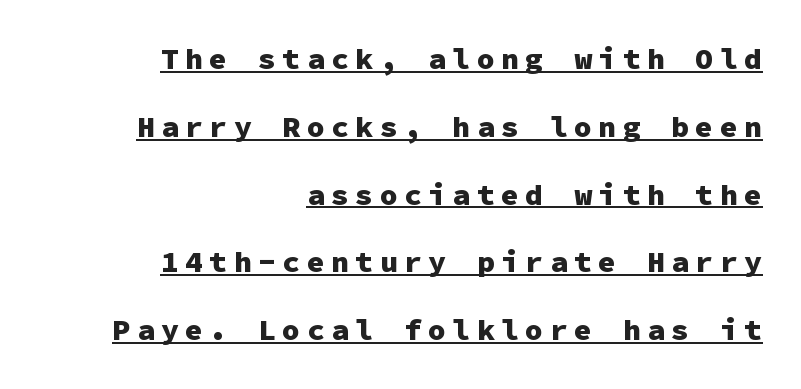
{"serif": "no", "italic": "no", "bold": "yes", "weight": "heavy", "width": "normal", "stroke_contrast": "low", "x_height": "medium", "monospaced": "yes", "underline": "yes", "align": "right", "line_spacing": "loose", "line_spacing_ratio": 2.26, "letter_spacing": "wide", "letter_spacing_em": 0.21, "glyph_px": 30}
